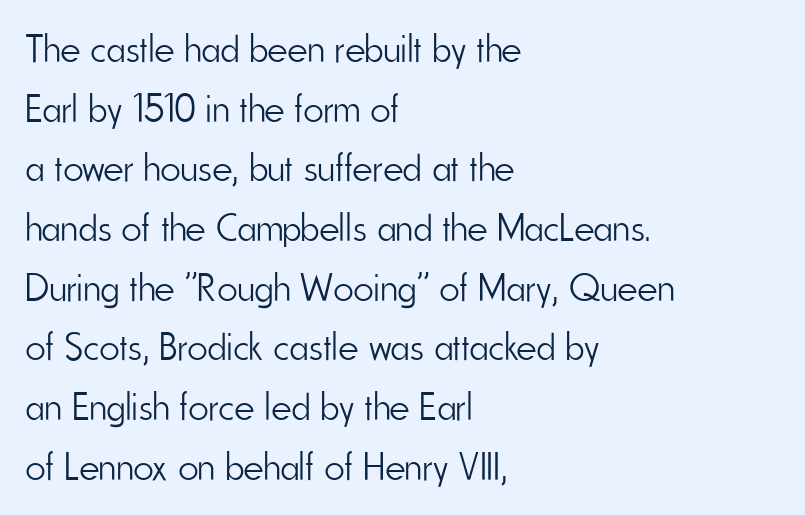
Compared with typical body copy, the letter spacing here is the same. Where is the straight margin? On the left. I'd call this a sans setting — the letters go barefoot. The specimen omits any rule beneath the text block's lines. A quiet, ordinary-to-light weight characterises the typeface. The axis of the letterforms is exactly vertical.
